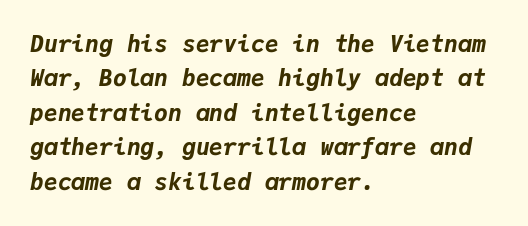
Q: Is the text bold? A: Yes.
Q: Is the text italic (slanted)? A: Yes, it leans right by about 9 degrees.
Q: Is the text underlined? A: No.
Q: How is the paragraph aligned? A: Left-aligned.
Q: Is the spacing between letters normal or unusually wide? A: Normal.
Q: Is the spacing between lines tight, normal or loose? A: Normal.
